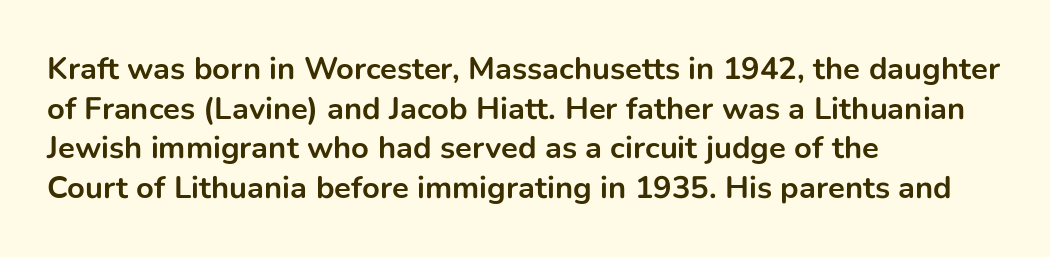
Q: Is the text bold? A: Yes.
Q: Is the text italic (slanted)? A: No, it is upright.
Q: Is the typeface a serif or a sans-serif typeface? A: Sans-serif.
Q: Is the text underlined? A: No.
Q: How is the paragraph aligned? A: Left-aligned.
Q: Is the spacing between letters normal or unusually wide? A: Normal.
Q: Is the spacing between lines tight, normal or loose? A: Normal.
Q: Width (condensed, normal, or wide)? A: Normal.
Q: Stroke contrast? A: Low.
Q: x-height? A: Medium.
Q: Monospaced? A: No.
